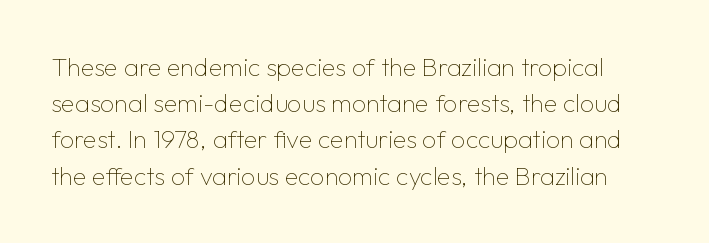
The image shows 25 px text type, upright; set normal line spacing (1.45x), normal letter spacing, not underlined.
